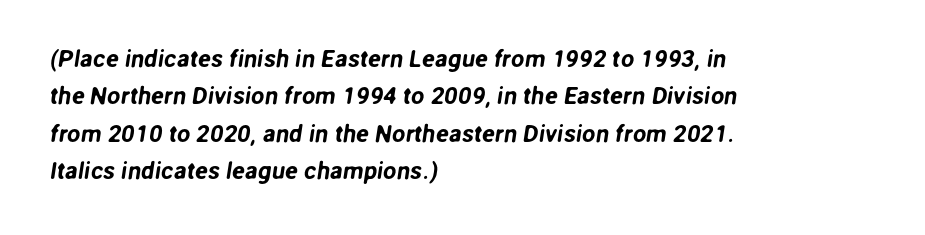
Q: Is the text underlined? A: No.
Q: How is the paragraph aligned? A: Left-aligned.
Q: Is the spacing between letters normal or unusually wide? A: Normal.
Q: Is the spacing between lines tight, normal or loose? A: Normal.
